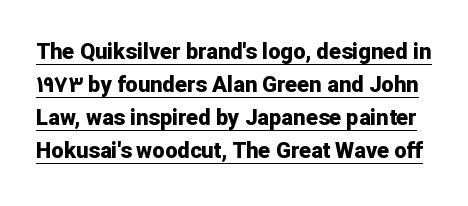
Q: Is the text bold? A: Yes.
Q: Is the text italic (slanted)? A: No, it is upright.
Q: Is the text underlined? A: Yes.
Q: Is the spacing between letters normal or unusually wide? A: Normal.
Q: Is the spacing between lines tight, normal or loose? A: Normal.
